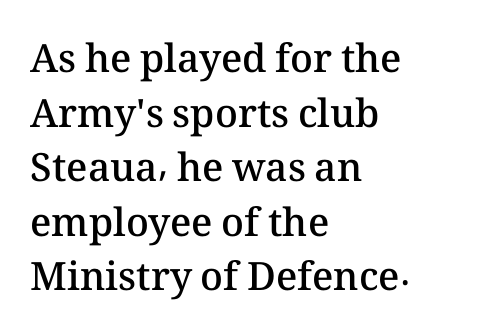
The image shows 39 px semibold type, upright; set left-aligned, normal line spacing (1.4x), normal letter spacing, not underlined; medium stroke contrast and a medium x-height.
